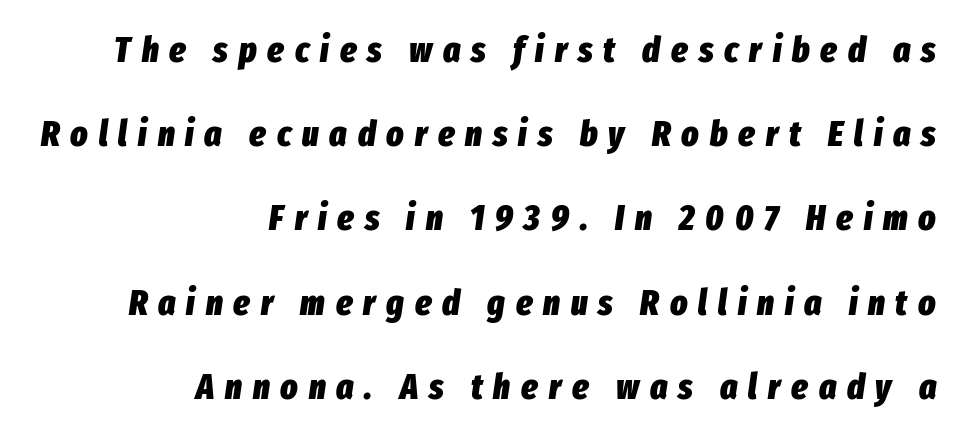
The image shows 36 px heavy, condensed type, italic (leaning right); set right-aligned, loose line spacing (2.34x), unusually wide letter spacing (+0.3 em), not underlined; low stroke contrast and a medium x-height.
